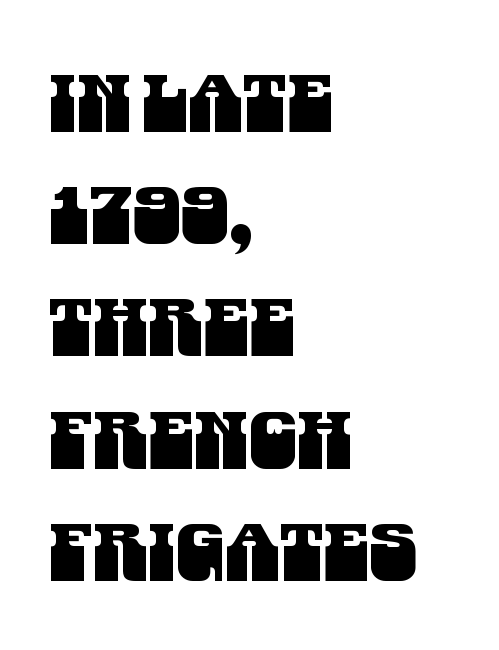
Nobody touched the tracking dial on this one. Think of a printed novel: that variable character pitch is what you see here. A clean baseline with only descenders dipping below it. Interline gaps are of average width in this sample. One-word summary of the alignment: left.
